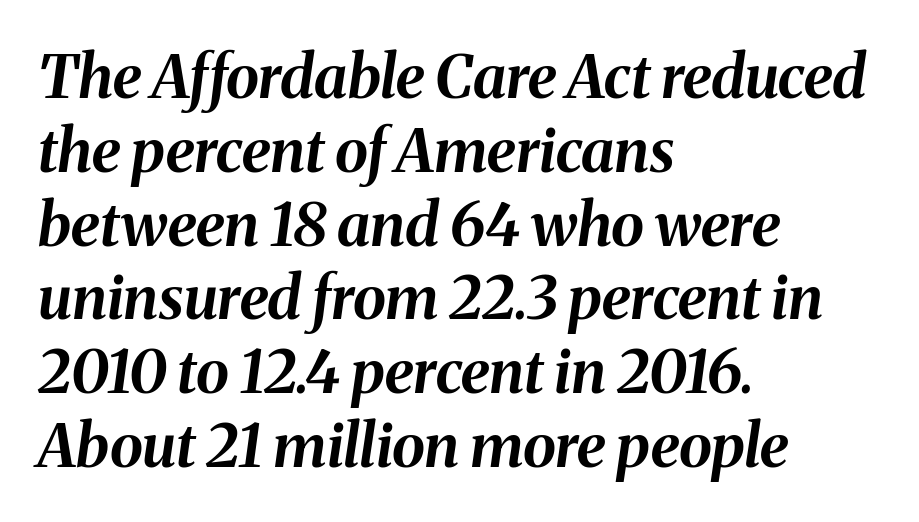
The image shows 60 px bold type, italic (leaning right); set left-aligned, line spacing 1.23x, normal letter spacing, not underlined; medium stroke contrast and a medium x-height.
